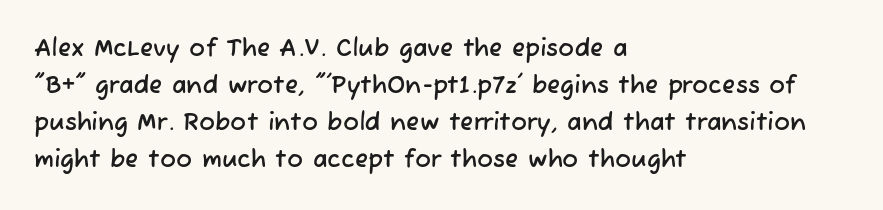
{"underline": "no", "align": "left", "line_spacing": "normal", "line_spacing_ratio": 1.54, "letter_spacing": "normal", "letter_spacing_em": 0.0, "glyph_px": 24}
